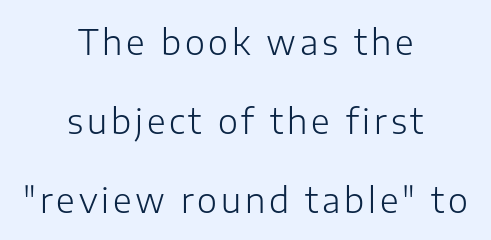
Q: Is the text bold? A: No.
Q: Is the text italic (slanted)? A: No, it is upright.
Q: Is the typeface a serif or a sans-serif typeface? A: Sans-serif.
Q: Is the text underlined? A: No.
Q: How is the paragraph aligned? A: Centered.
Q: Is the spacing between lines tight, normal or loose? A: Loose.
Q: Width (condensed, normal, or wide)? A: Normal.
Q: Stroke contrast? A: Low.
Q: x-height? A: Medium.
Q: Monospaced? A: No.
